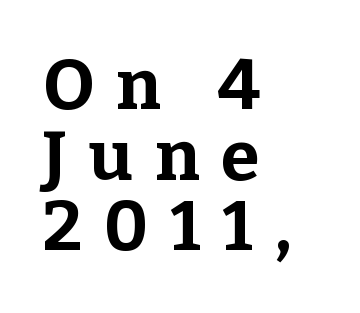
The image shows 70 px bold serif type, upright; set left-aligned, tight line spacing (1.01x), unusually wide letter spacing (+0.31 em), not underlined; low stroke contrast and a medium x-height.
